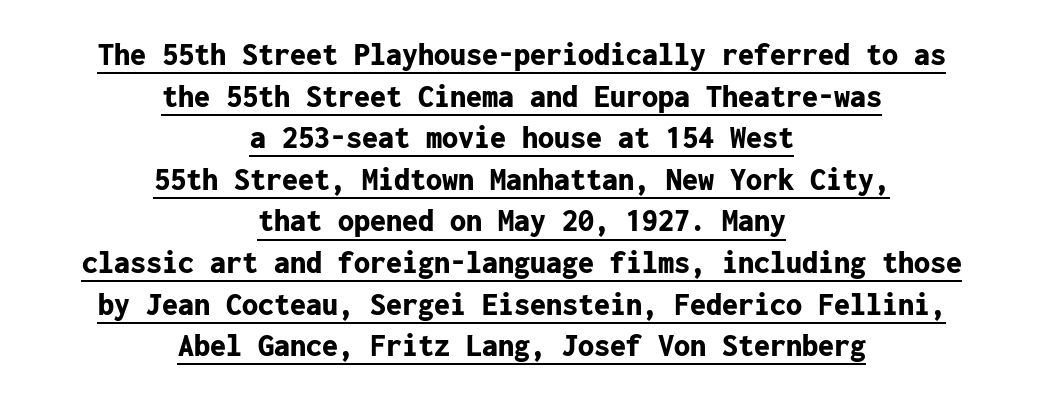
{"serif": "no", "italic": "no", "bold": "yes", "weight": "bold", "width": "normal", "stroke_contrast": "low", "x_height": "medium", "monospaced": "yes", "underline": "yes", "align": "center", "line_spacing": "normal", "line_spacing_ratio": 1.3, "letter_spacing": "normal", "letter_spacing_em": 0.0, "glyph_px": 32}
